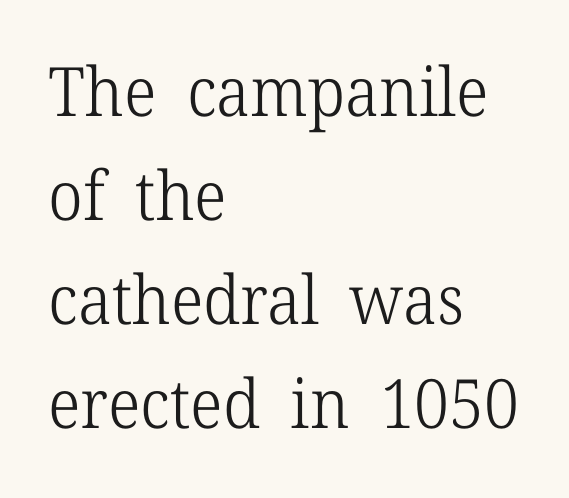
Q: Is the text bold? A: No.
Q: Is the text italic (slanted)? A: No, it is upright.
Q: Is the typeface a serif or a sans-serif typeface? A: Serif.
Q: Is the text underlined? A: No.
Q: How is the paragraph aligned? A: Left-aligned.
Q: Is the spacing between letters normal or unusually wide? A: Normal.
Q: Is the spacing between lines tight, normal or loose? A: Normal.
Q: Width (condensed, normal, or wide)? A: Normal.
Q: Stroke contrast? A: Low.
Q: x-height? A: Medium.
Q: Monospaced? A: No.
